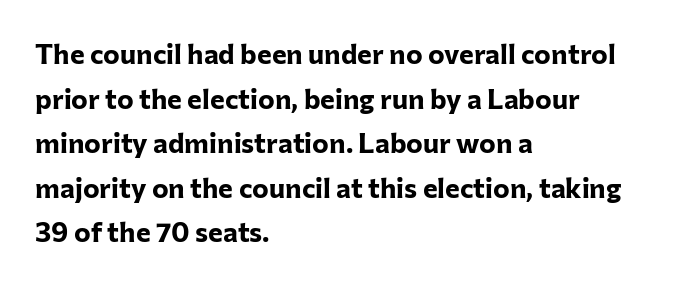
Here the glyphs are tracked normally, forming tight word shapes. On the weight axis this lands at bold, roughly 700. The type sits square on the baseline with zero lean. This rendering employs a face without finishing strokes, i.e., a sans-serif. Note the varied advance widths — an 'i' is clearly narrower than an 'm'. Baseline-to-baseline distance is the conventional proportion of letter height.
